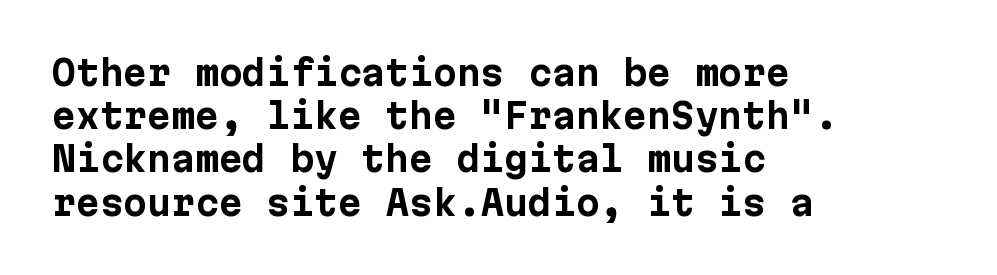
{"serif": "no", "italic": "no", "bold": "yes", "weight": "bold", "width": "normal", "stroke_contrast": "low", "x_height": "medium", "underline": "no", "align": "left", "line_spacing": "normal", "line_spacing_ratio": 1.27, "letter_spacing": "normal", "letter_spacing_em": 0.0, "glyph_px": 34}
